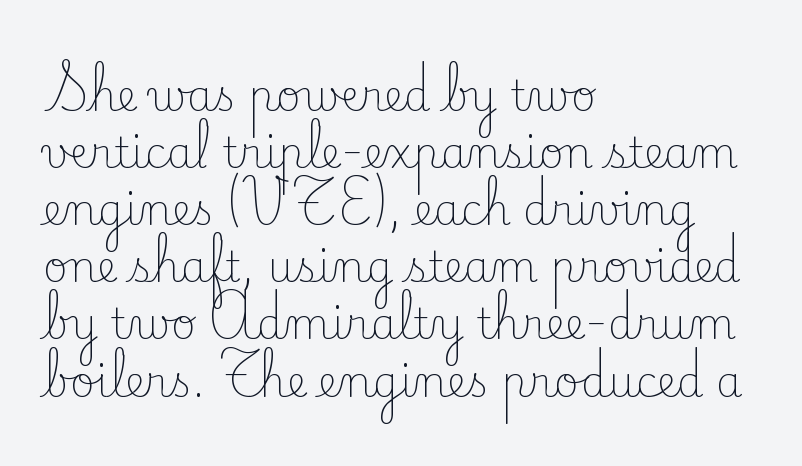
The image shows 42 px light serif type, upright; set left-aligned, normal line spacing (1.36x), normal letter spacing, not underlined; low stroke contrast and a small x-height.
